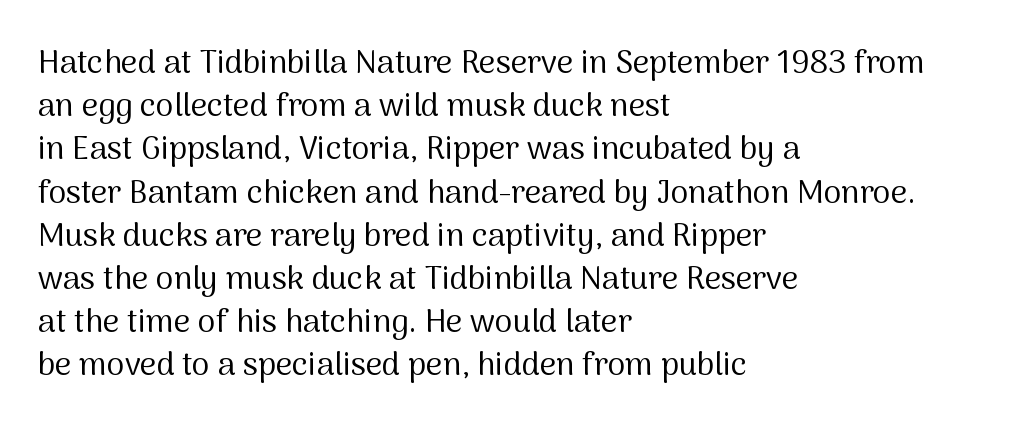
Regarding leading, the lines here are spaced in the standard way. Short note: letters normally spaced. A typesetter would call this proportional, since set widths differ per character. Lines of text with bare space underneath.
